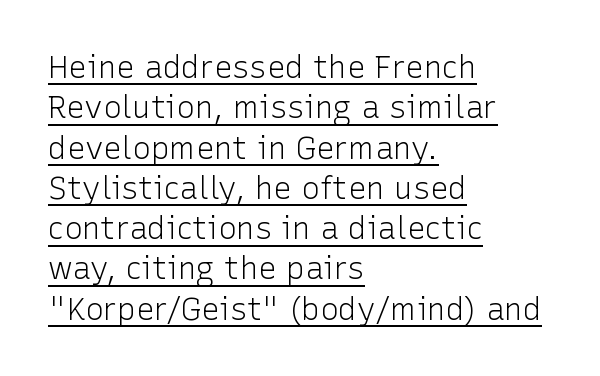
The image shows 31 px light sans-serif type, upright; set left-aligned, normal line spacing (1.3x), normal letter spacing, underlined; low stroke contrast and a medium x-height.
